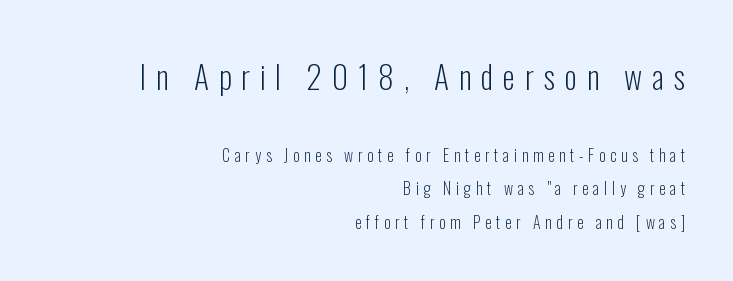
{"serif": "no", "italic": "no", "bold": "no", "weight": "light", "width": "condensed", "stroke_contrast": "low", "x_height": "medium", "monospaced": "no", "underline": "no", "align": "right", "line_spacing": "loose", "line_spacing_ratio": 2.1, "letter_spacing": "wide", "letter_spacing_em": 0.3, "larger_block": "first", "size_ratio": 2.0, "glyph_px": 32}
